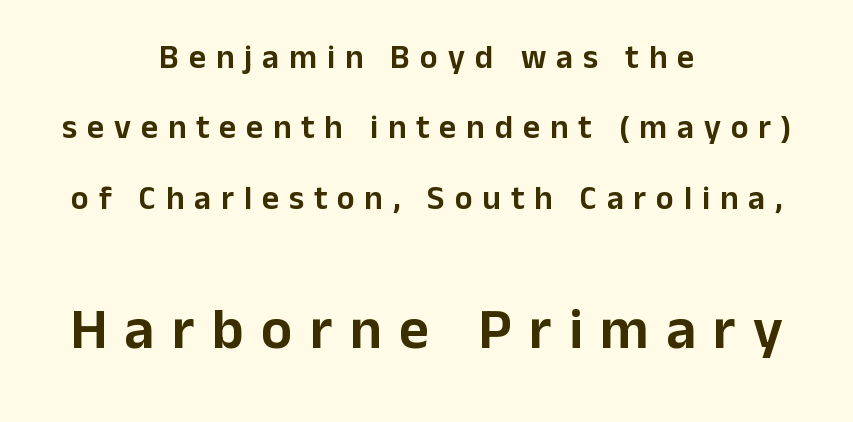
The image shows 58 px sans-serif type, upright; set centered, loose line spacing (2.13x), unusually wide letter spacing (+0.3 em), not underlined; the second (bottom) block is 1.76x larger; low stroke contrast and a medium x-height.
